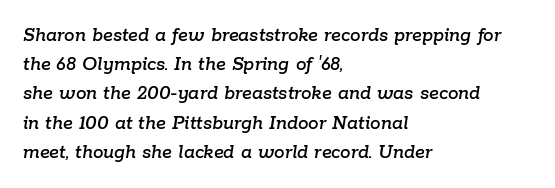
The image shows 21 px text type, italic (leaning right); set left-aligned, normal line spacing (1.39x), normal letter spacing, not underlined.
